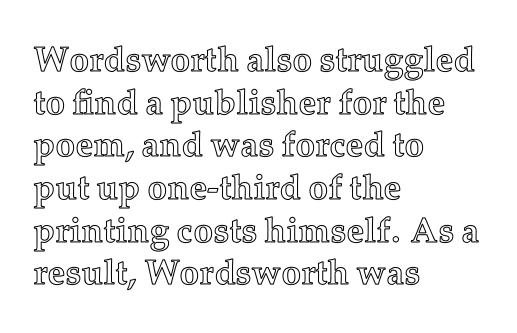
{"italic": "no", "width": "normal", "x_height": "medium", "monospaced": "no", "underline": "no", "align": "left", "line_spacing_ratio": 1.22, "letter_spacing": "normal", "letter_spacing_em": 0.0, "glyph_px": 35}
